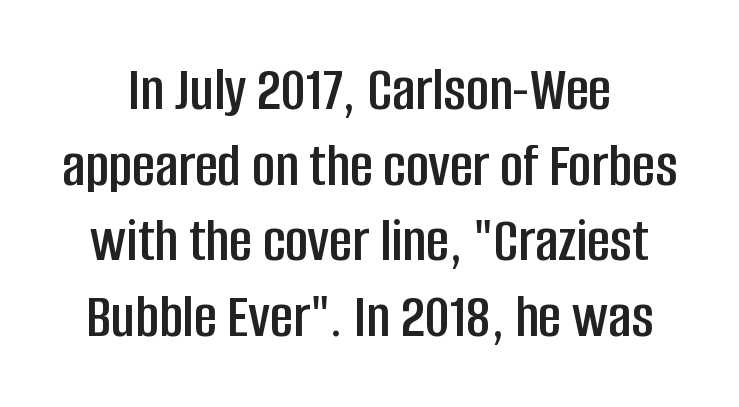
{"serif": "no", "italic": "no", "width": "condensed", "stroke_contrast": "low", "x_height": "large", "monospaced": "no", "underline": "no", "line_spacing_ratio": 1.2, "letter_spacing": "normal", "letter_spacing_em": 0.0, "glyph_px": 63}
